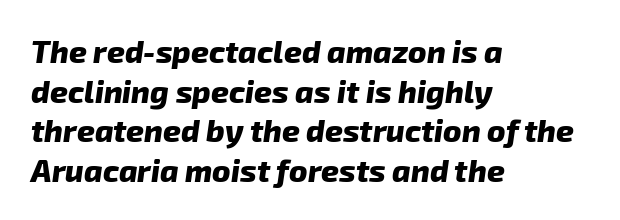
Q: Is the text bold? A: Yes.
Q: Is the typeface a serif or a sans-serif typeface? A: Sans-serif.
Q: Is the text underlined? A: No.
Q: How is the paragraph aligned? A: Left-aligned.
Q: Is the spacing between letters normal or unusually wide? A: Normal.
Q: Is the spacing between lines tight, normal or loose? A: Normal.
Q: Width (condensed, normal, or wide)? A: Normal.
Q: Stroke contrast? A: Low.
Q: x-height? A: Medium.
Q: Monospaced? A: No.
